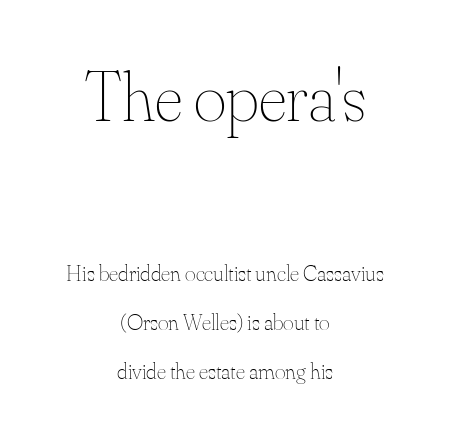
{"italic": "no", "bold": "no", "weight": "thin", "width": "normal", "stroke_contrast": "medium", "x_height": "small", "monospaced": "no", "underline": "no", "align": "center", "line_spacing": "loose", "line_spacing_ratio": 2.14, "letter_spacing": "normal", "letter_spacing_em": 0.0, "larger_block": "first", "size_ratio": 3.04, "glyph_px": 70}
